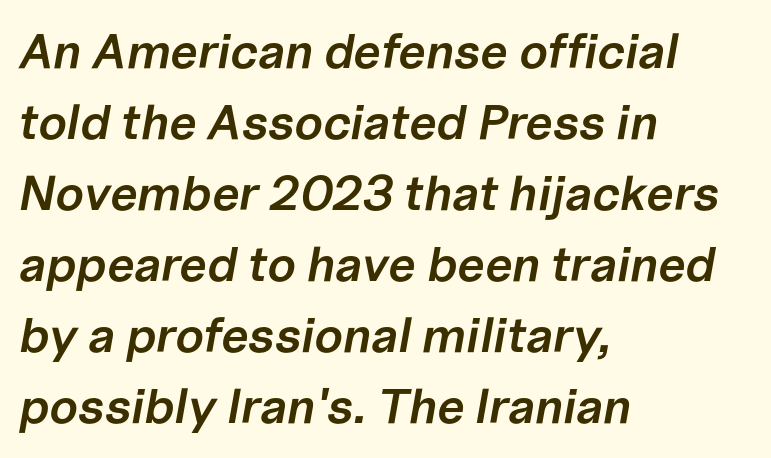
Q: Is the text bold? A: Semi-bold.
Q: Is the text italic (slanted)? A: Yes, it leans right by about 10 degrees.
Q: Is the text underlined? A: No.
Q: How is the paragraph aligned? A: Left-aligned.
Q: Is the spacing between letters normal or unusually wide? A: Normal.
Q: Is the spacing between lines tight, normal or loose? A: Normal.
Q: Width (condensed, normal, or wide)? A: Normal.
Q: Stroke contrast? A: Low.
Q: x-height? A: Medium.
Q: Monospaced? A: No.
